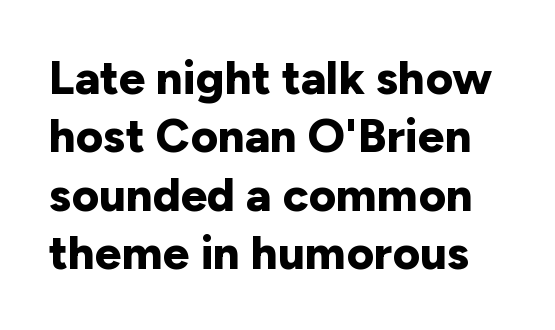
The image shows 47 px bold sans-serif type, upright; set line spacing 1.24x, normal letter spacing, not underlined; low stroke contrast and a medium x-height.
